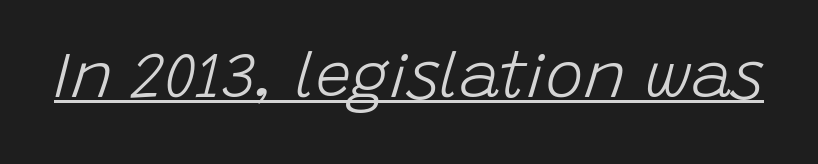
This sample uses an oblique cut, with every glyph tilted off the vertical. The weight tops out at a normal text grade. These lines keep a tight, regular rhythm from letter to letter. Here the designer chose a conventional face with non-uniform glyph widths. This rendering features underlined lettering.
